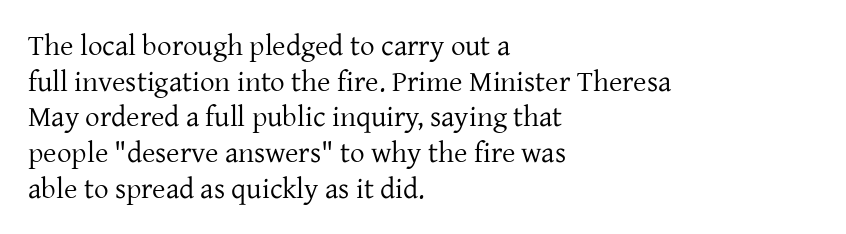
Every row of glyphs begins at an identical x-position on the left. Anything drawn beneath the words? Only blank space. Vertical stems look standard width or narrower in stroke. No italicization has been applied; the sample stays upright.
